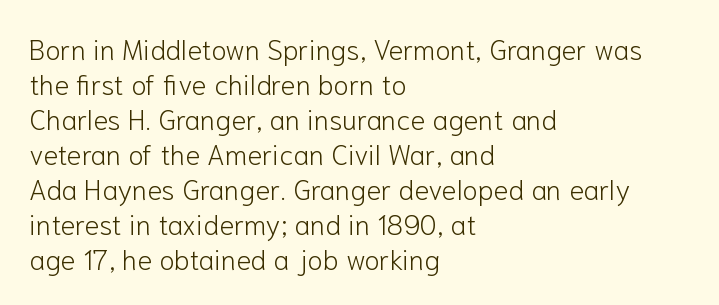
The vertical gap from one line to the next is medium. Each line starts at the same left margin while the right side varies. Anything drawn beneath the words? Only blank space. Look at the bottom of the vertical strokes: they stop flat, with no serifs. The letters stand upright; this is a roman face. Bold? No — there's no thickening of the strokes.
